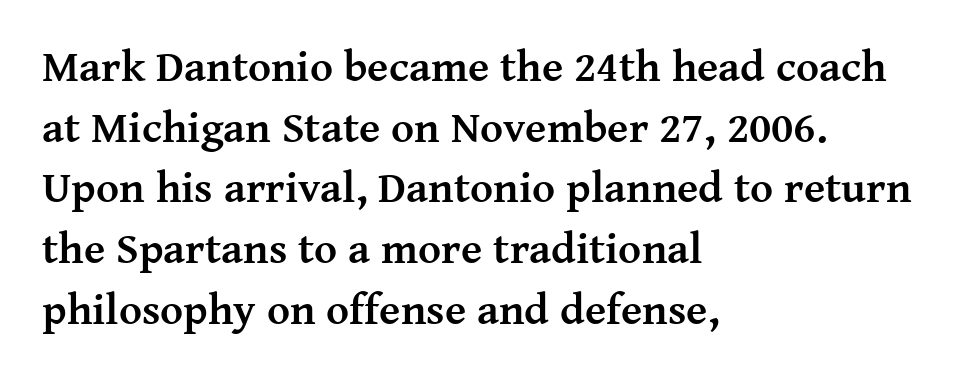
{"serif": "yes", "italic": "no", "bold": "yes", "weight": "semibold", "width": "normal", "stroke_contrast": "medium", "x_height": "medium", "monospaced": "no", "underline": "no", "align": "left", "line_spacing": "normal", "line_spacing_ratio": 1.38, "letter_spacing": "normal", "letter_spacing_em": 0.0, "glyph_px": 44}
